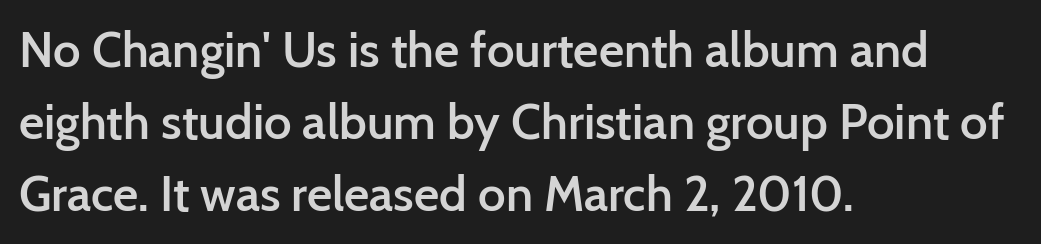
The image shows 49 px semibold sans-serif type, upright; set left-aligned, normal line spacing (1.47x), normal letter spacing, not underlined; low stroke contrast and a medium x-height.
